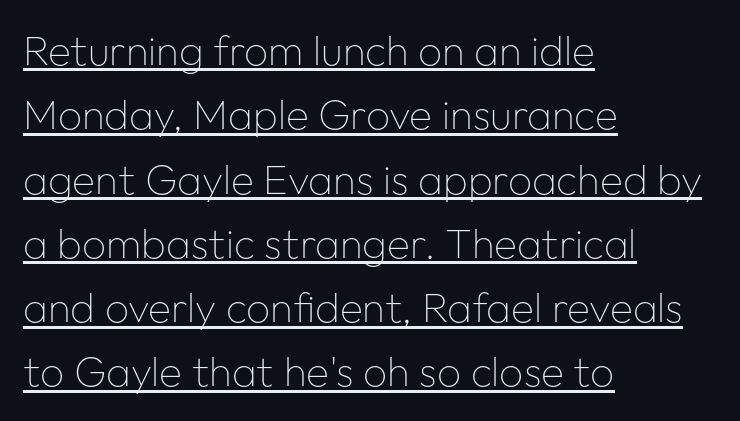
The image shows 42 px thin sans-serif type, upright; set left-aligned, normal line spacing (1.53x), normal letter spacing, underlined; low stroke contrast and a medium x-height.
